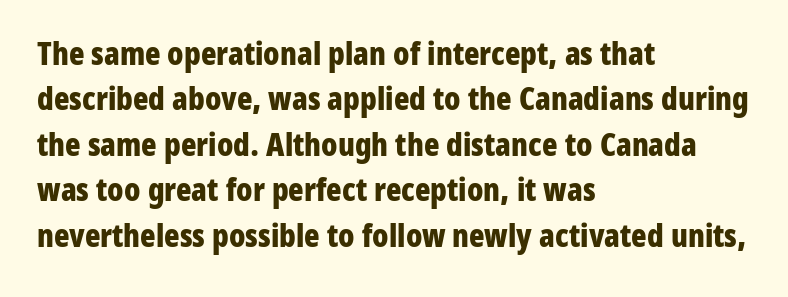
{"serif": "no", "italic": "no", "bold": "yes", "weight": "bold", "width": "condensed", "stroke_contrast": "low", "x_height": "medium", "monospaced": "no", "underline": "no", "align": "left", "line_spacing": "normal", "line_spacing_ratio": 1.42, "letter_spacing": "normal", "letter_spacing_em": 0.0, "glyph_px": 32}
